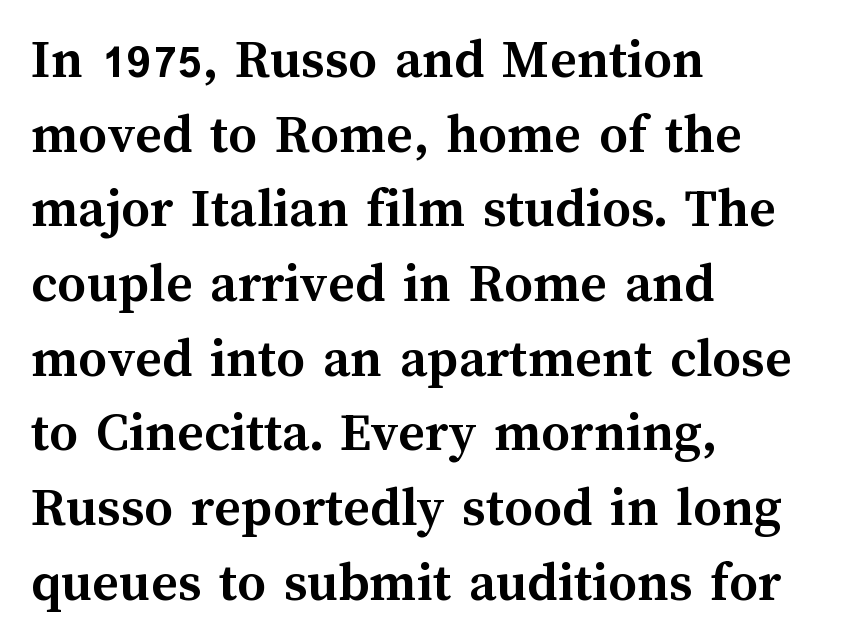
Each letter keeps its own natural width here, so spacing adapts to shape. Notice how thick the strokes are: this is what a full bold looks like. Line beginnings align vertically; line endings do not. Check under the words: just untouched page.
